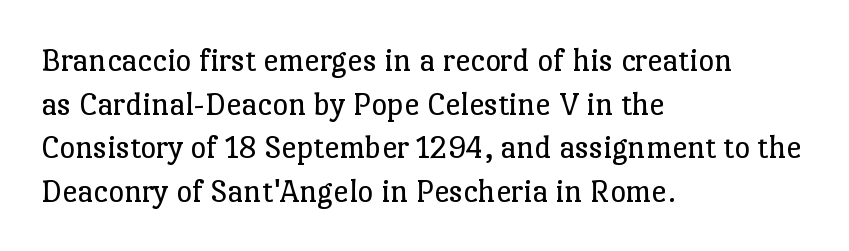
Horizontally, the lines are justified to the leading edge only. Weight: regular or lighter. Think of a printed novel: that variable character pitch is what you see here. These lines were composed using upright roman letters. These lines keep a tight, regular rhythm from letter to letter. The glyphs are unaccompanied by any horizontal stroke below them.
